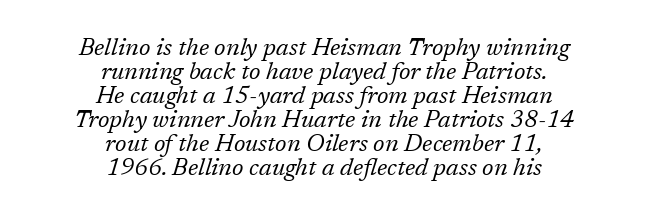
{"italic": "yes", "lean": "right", "slant_degrees": 17, "bold": "no", "underline": "no", "align": "center", "line_spacing": "tight", "line_spacing_ratio": 1.0, "letter_spacing": "normal", "letter_spacing_em": 0.0, "glyph_px": 24}
